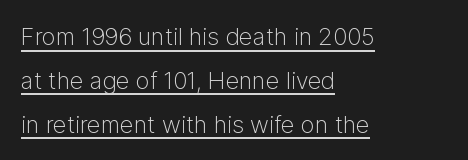
The image shows 24 px text type, upright; set left-aligned, line spacing 1.83x, normal letter spacing, underlined.
